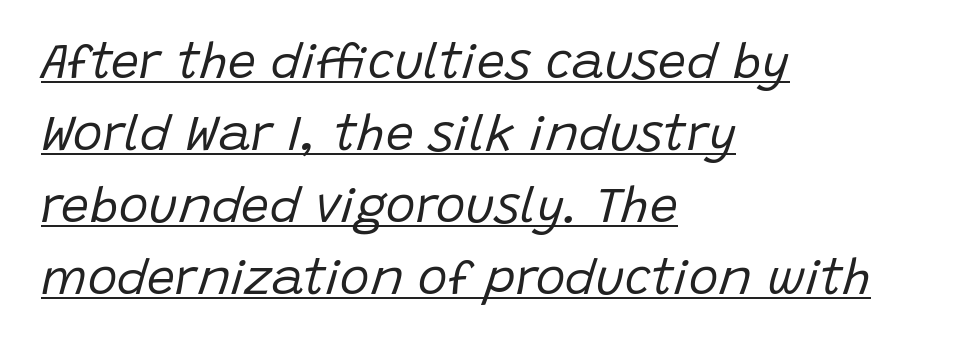
Q: Is the text bold? A: No.
Q: Is the text italic (slanted)? A: Yes, it leans right by about 15 degrees.
Q: Is the text underlined? A: Yes.
Q: How is the paragraph aligned? A: Left-aligned.
Q: Is the spacing between letters normal or unusually wide? A: Normal.
Q: Is the spacing between lines tight, normal or loose? A: Normal.
Q: Width (condensed, normal, or wide)? A: Normal.
Q: Stroke contrast? A: Low.
Q: x-height? A: Large.
Q: Monospaced? A: No.
